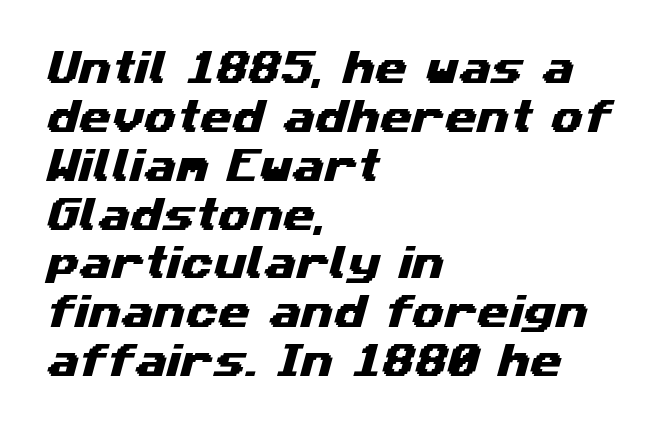
{"serif": "no", "width": "wide", "stroke_contrast": "medium", "x_height": "medium", "monospaced": "no", "underline": "no", "align": "left", "line_spacing": "normal", "line_spacing_ratio": 1.32, "letter_spacing": "normal", "letter_spacing_em": 0.0, "glyph_px": 37}
